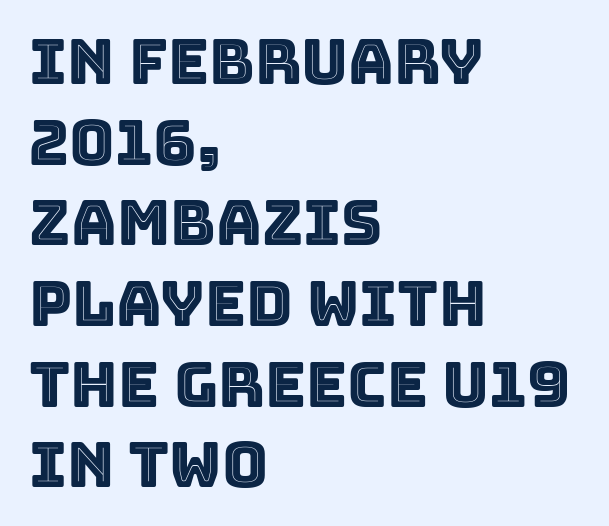
Q: Is the text italic (slanted)? A: No, it is upright.
Q: Is the text underlined? A: No.
Q: How is the paragraph aligned? A: Left-aligned.
Q: Is the spacing between letters normal or unusually wide? A: Normal.
Q: Is the spacing between lines tight, normal or loose? A: Normal.
Q: Width (condensed, normal, or wide)? A: Normal.
Q: x-height? A: Large.
Q: Monospaced? A: No.
